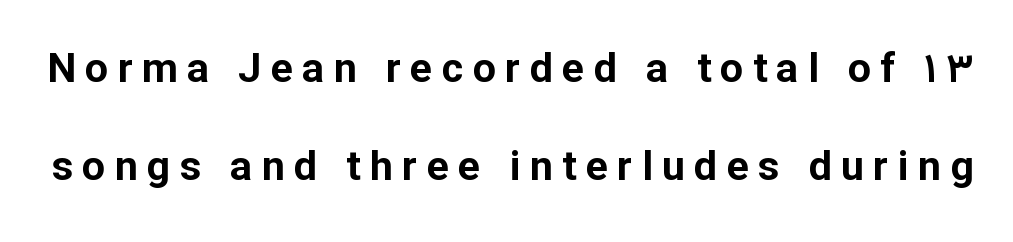
{"serif": "no", "italic": "no", "bold": "yes", "weight": "bold", "width": "normal", "stroke_contrast": "low", "x_height": "medium", "monospaced": "no", "underline": "no", "line_spacing": "loose", "line_spacing_ratio": 2.39, "letter_spacing": "wide", "letter_spacing_em": 0.23, "glyph_px": 41}
